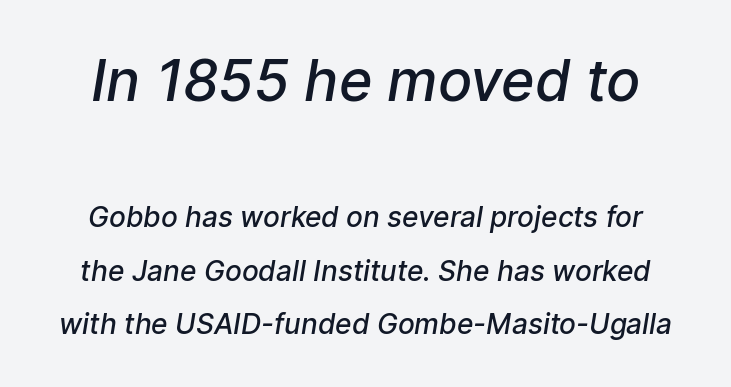
Notice the strokes are somewhat thickened but not fully heavy: this is a semibold. Typographically, this falls in the sans-serif category. A typesetter would call this proportional, since set widths differ per character. Decoration check: the copy has no underline.
